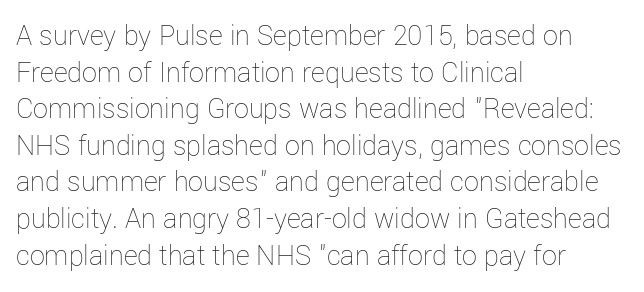
{"italic": "no", "bold": "no", "weight": "thin", "width": "normal", "stroke_contrast": "low", "x_height": "medium", "monospaced": "no", "underline": "no", "align": "left", "line_spacing_ratio": 1.22, "letter_spacing": "normal", "letter_spacing_em": 0.0, "glyph_px": 30}
